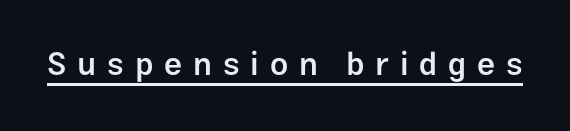
The face used here is a semibold: visibly heavier than regular, lighter than bold. The line texture is sparse and dotted thanks to wide tracking. Looks like regular typesetting: each glyph gets only the width it needs. Quick note: underline on. The letters stand straight up with perfectly vertical stems.
